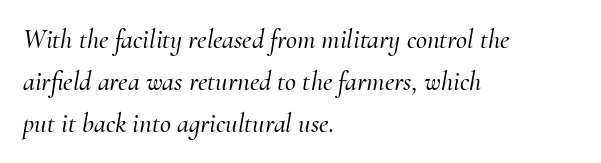
Q: Is the text italic (slanted)? A: Yes, it leans right by about 10 degrees.
Q: Is the text underlined? A: No.
Q: How is the paragraph aligned? A: Left-aligned.
Q: Is the spacing between letters normal or unusually wide? A: Normal.
Q: Is the spacing between lines tight, normal or loose? A: Normal.
